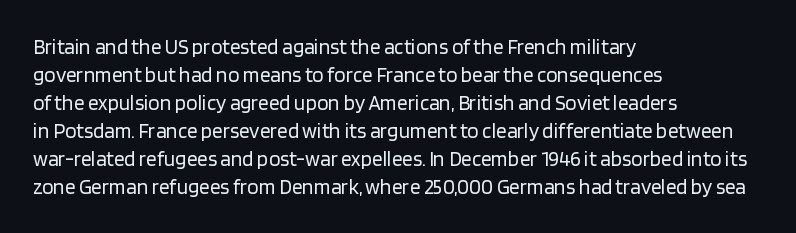
Q: Is the text bold? A: No.
Q: Is the text italic (slanted)? A: No, it is upright.
Q: Is the text underlined? A: No.
Q: How is the paragraph aligned? A: Left-aligned.
Q: Is the spacing between letters normal or unusually wide? A: Normal.
Q: Is the spacing between lines tight, normal or loose? A: Normal.
